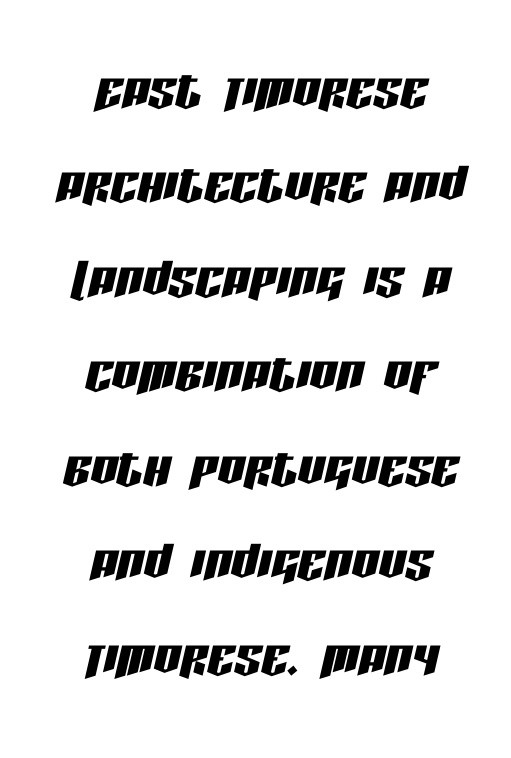
Both edges are ragged and mirror each other, which tells us the setting is centered. The strip under each line holds only bare page. How would I describe the line gaps? Plain and ordinary. Character widths vary here, with narrow letters taking less room than wide ones. Default kerning and tracking; the words read as compact shapes. Designer's note — italics engaged.
